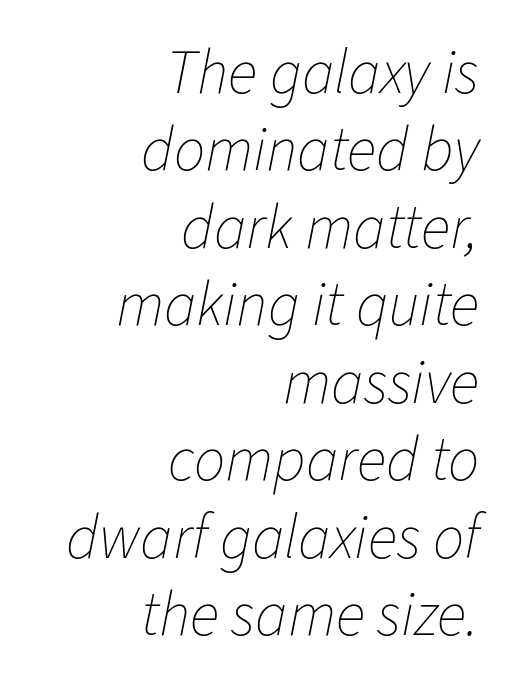
The image shows 62 px thin type, italic (leaning right); set right-aligned, normal line spacing (1.25x), normal letter spacing, not underlined; low stroke contrast and a medium x-height.
